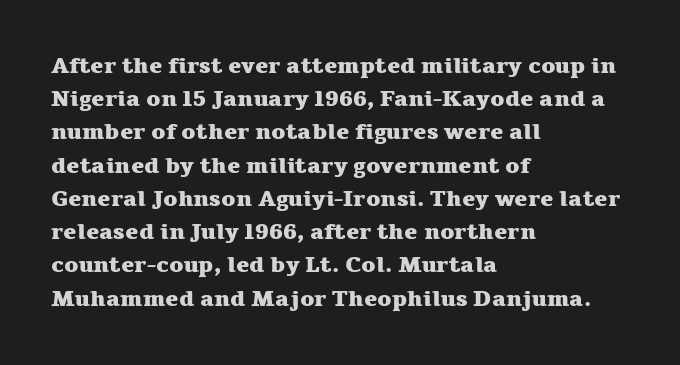
{"italic": "no", "bold": "yes", "underline": "no", "align": "left", "line_spacing": "normal", "line_spacing_ratio": 1.51, "letter_spacing": "normal", "letter_spacing_em": 0.0, "glyph_px": 22}
